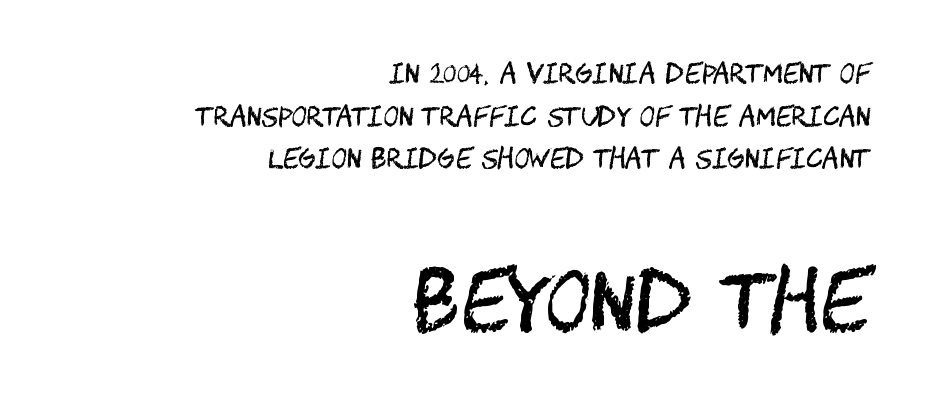
Observe the ordinary spacing: letters are neighbours, not strangers. Ordinary non-slanted type is in use. The rows are spaced the way most documents space them. The strokes carry an ordinary text weight at most. The face used here is a sans, in the tradition of grotesques and geometrics.
